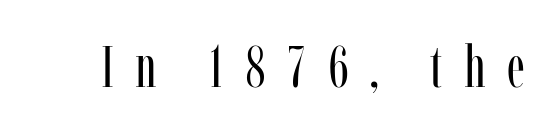
The image shows 58 px regular-weight, condensed serif type, upright; set unusually wide letter spacing (+0.37 em), not underlined; low stroke contrast and a medium x-height.
